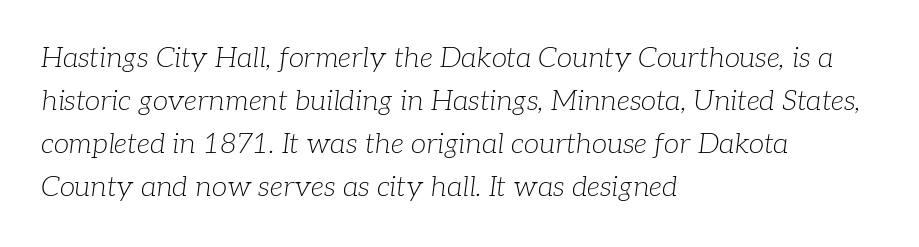
Varying glyph widths throughout — classic text-font behaviour. Letters have the restrained weight of plain body copy at most. These lines were composed using italics. Is there much room between lines? A standard amount, neither cramped nor airy.
